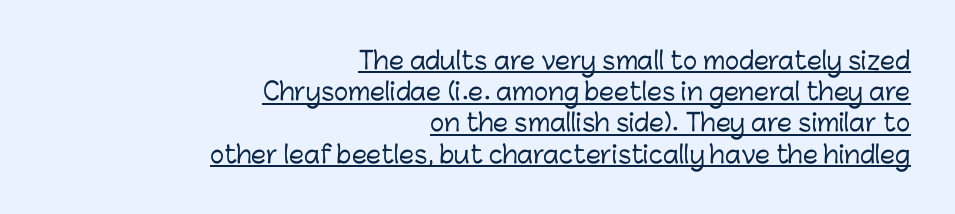
Nothing unusual about the tracking: characters are spaced as the font intends. Vertical spacing — default. Ordinary non-slanted type is in use. A rule runs beneath these lines of type. The lines are quadded right.
